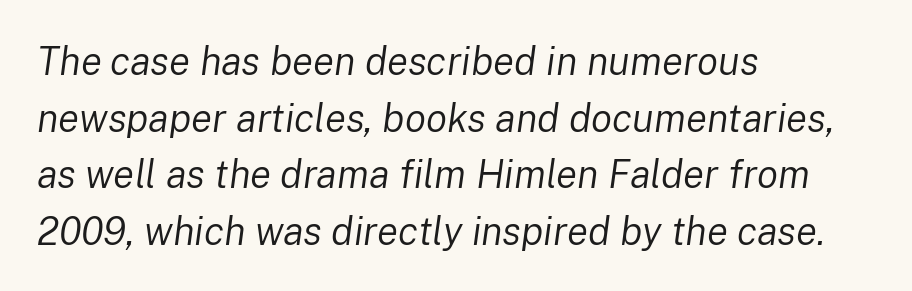
Q: Is the text bold? A: No.
Q: Is the text italic (slanted)? A: Yes, it leans right by about 8 degrees.
Q: Is the text underlined? A: No.
Q: How is the paragraph aligned? A: Left-aligned.
Q: Is the spacing between letters normal or unusually wide? A: Normal.
Q: Is the spacing between lines tight, normal or loose? A: Normal.
Q: Width (condensed, normal, or wide)? A: Normal.
Q: Stroke contrast? A: Low.
Q: x-height? A: Medium.
Q: Monospaced? A: No.
